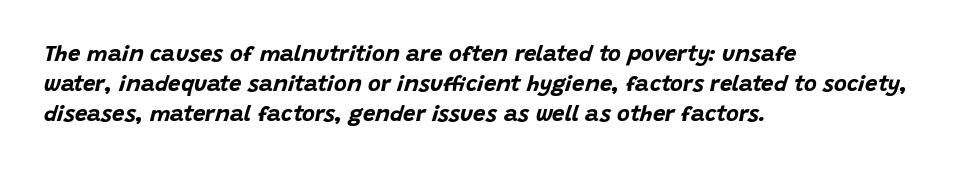
{"italic": "yes", "lean": "right", "slant_degrees": 15, "bold": "yes", "underline": "no", "align": "left", "line_spacing": "normal", "line_spacing_ratio": 1.36, "letter_spacing": "normal", "letter_spacing_em": 0.0, "glyph_px": 22}
